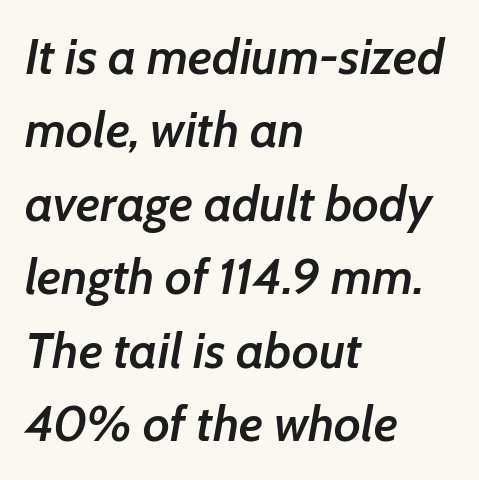
{"italic": "yes", "lean": "right", "slant_degrees": 7, "bold": "semi", "weight": "semibold", "width": "normal", "stroke_contrast": "low", "x_height": "medium", "monospaced": "no", "underline": "no", "align": "left", "line_spacing": "normal", "line_spacing_ratio": 1.47, "letter_spacing": "normal", "letter_spacing_em": 0.0, "glyph_px": 50}
